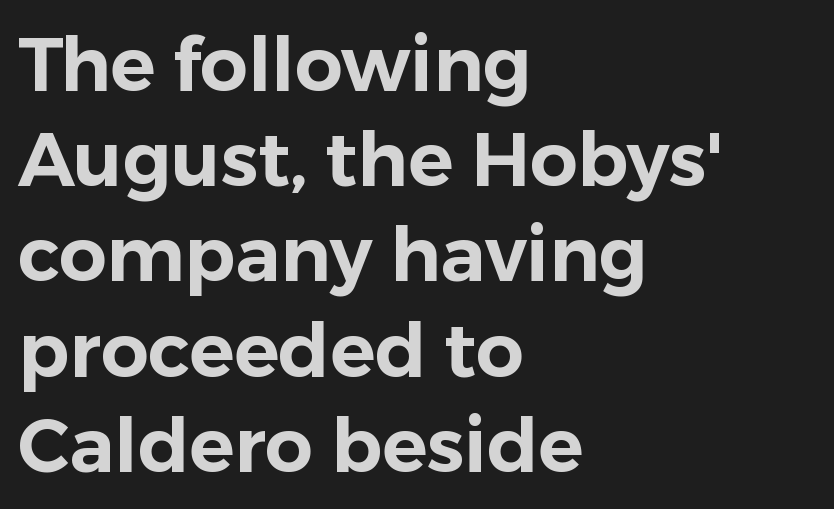
A normal amount of white space separates one row of letters from the next. The face used here is proportionally spaced, like ordinary book or web type. A roman cut, with each character standing at attention. Are there feet on the stems? There aren't — it's a sans.
